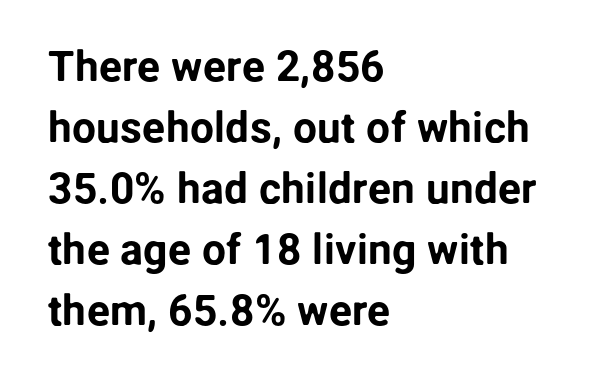
The image shows 43 px sans-serif type, upright; set left-aligned, normal line spacing (1.42x), normal letter spacing, not underlined; low stroke contrast and a medium x-height.
